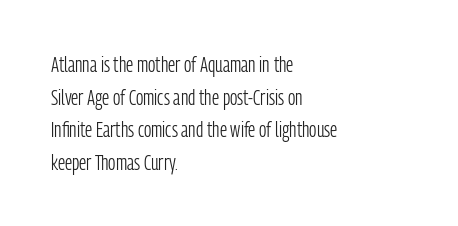
{"italic": "no", "bold": "no", "underline": "no", "align": "left", "line_spacing": "normal", "line_spacing_ratio": 1.55, "letter_spacing": "normal", "letter_spacing_em": 0.0, "glyph_px": 21}
